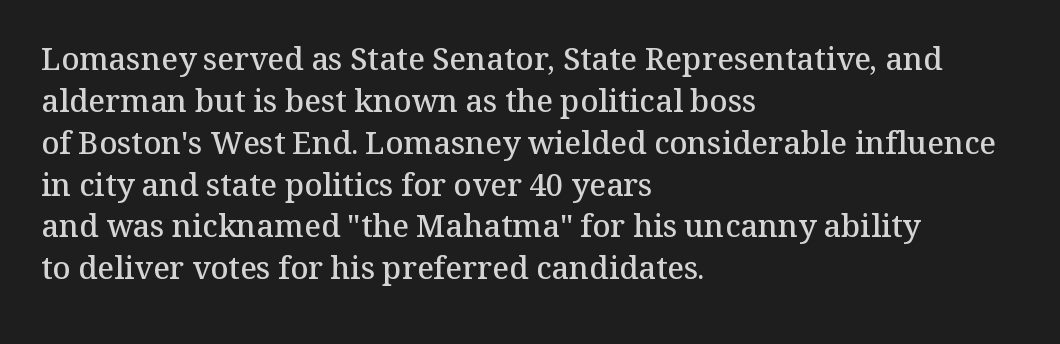
{"serif": "yes", "italic": "no", "bold": "semi", "weight": "semibold", "width": "normal", "stroke_contrast": "medium", "x_height": "medium", "monospaced": "no", "underline": "no", "align": "left", "line_spacing": "normal", "line_spacing_ratio": 1.35, "letter_spacing": "normal", "letter_spacing_em": 0.0, "glyph_px": 31}
